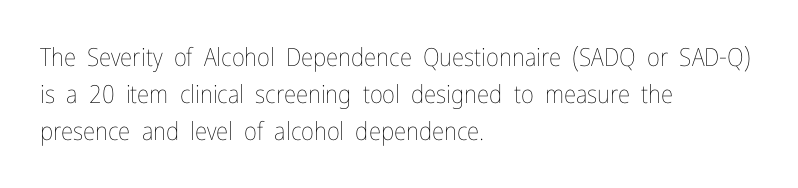
{"italic": "no", "bold": "no", "underline": "no", "align": "left", "line_spacing": "normal", "line_spacing_ratio": 1.48, "letter_spacing": "normal", "letter_spacing_em": 0.0, "glyph_px": 25}
